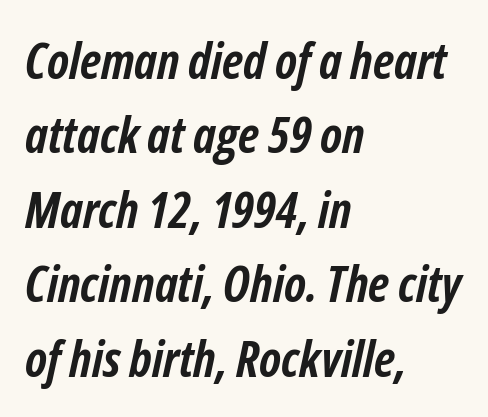
Reading down the block, your eye returns to a fixed left position each line. This rendering features lettering with no underline. Slanted lettering throughout. Regular leading.
